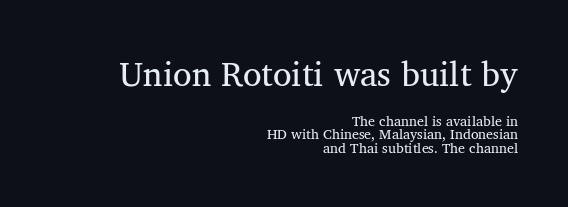
The image shows 34 px regular-weight serif type; set right-aligned, tight line spacing (0.98x), normal letter spacing, not underlined; the first (top) block is 2.43x larger; medium stroke contrast and a medium x-height.
